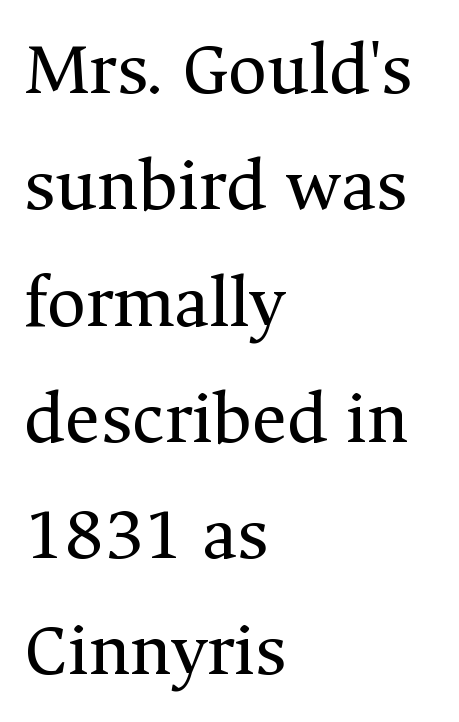
Q: Is the text bold? A: No.
Q: Is the text italic (slanted)? A: No, it is upright.
Q: Is the typeface a serif or a sans-serif typeface? A: Serif.
Q: Is the text underlined? A: No.
Q: How is the paragraph aligned? A: Left-aligned.
Q: Is the spacing between letters normal or unusually wide? A: Normal.
Q: Is the spacing between lines tight, normal or loose? A: Normal.
Q: Width (condensed, normal, or wide)? A: Normal.
Q: Stroke contrast? A: Medium.
Q: x-height? A: Medium.
Q: Monospaced? A: No.
